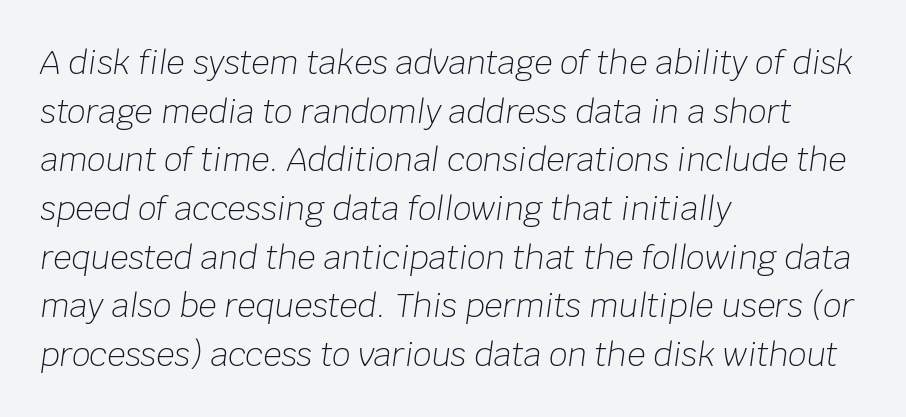
Q: Is the text bold? A: No.
Q: Is the text italic (slanted)? A: Yes, it leans right by about 8 degrees.
Q: Is the text underlined? A: No.
Q: How is the paragraph aligned? A: Left-aligned.
Q: Is the spacing between letters normal or unusually wide? A: Normal.
Q: Is the spacing between lines tight, normal or loose? A: Normal.
Q: Width (condensed, normal, or wide)? A: Normal.
Q: Stroke contrast? A: Low.
Q: x-height? A: Large.
Q: Monospaced? A: No.
